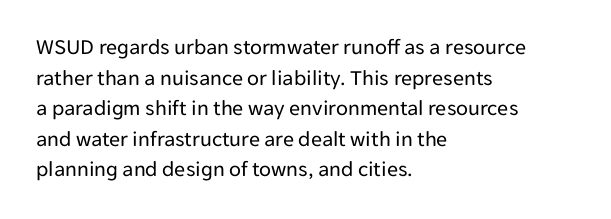
{"italic": "no", "bold": "no", "underline": "no", "align": "left", "line_spacing": "normal", "line_spacing_ratio": 1.39, "letter_spacing": "normal", "letter_spacing_em": 0.0, "glyph_px": 22}
